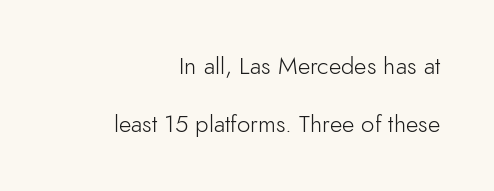
The image shows 24 px text type, upright; set right-aligned, loose line spacing (2.41x), normal letter spacing, not underlined.
